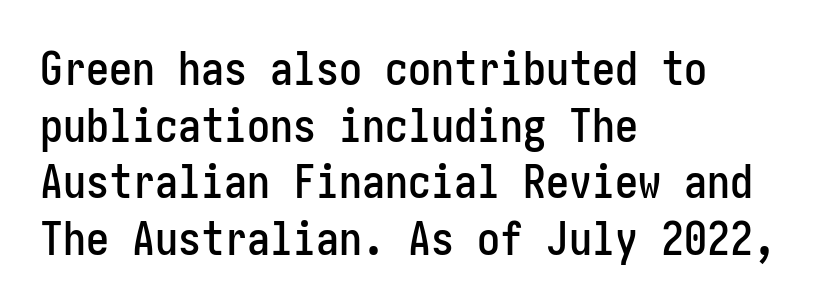
{"serif": "no", "italic": "no", "width": "condensed", "stroke_contrast": "low", "x_height": "medium", "underline": "no", "align": "left", "line_spacing_ratio": 1.23, "letter_spacing": "normal", "letter_spacing_em": 0.0, "glyph_px": 46}
